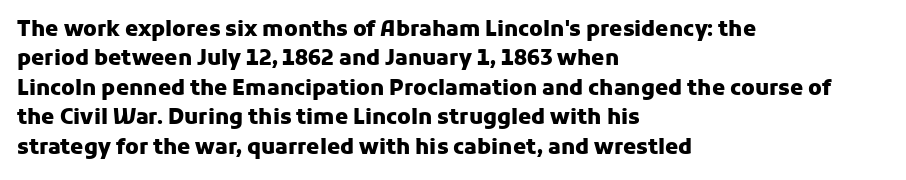
Posture: upright roman. Underlining? Definitely not there. Each line starts at the same left margin while the right side varies. Stroke thickness is high; the sample reads as a true bold. The block of text has a typical density, with ordinary space between rows.
